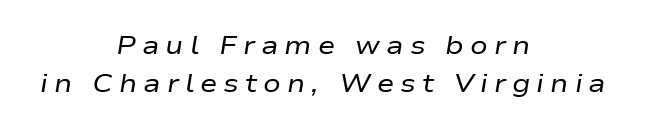
Q: Is the text bold? A: No.
Q: Is the text italic (slanted)? A: Yes, it leans right by about 9 degrees.
Q: Is the text underlined? A: No.
Q: How is the paragraph aligned? A: Centered.
Q: Is the spacing between letters normal or unusually wide? A: Unusually wide.
Q: Is the spacing between lines tight, normal or loose? A: Normal.
